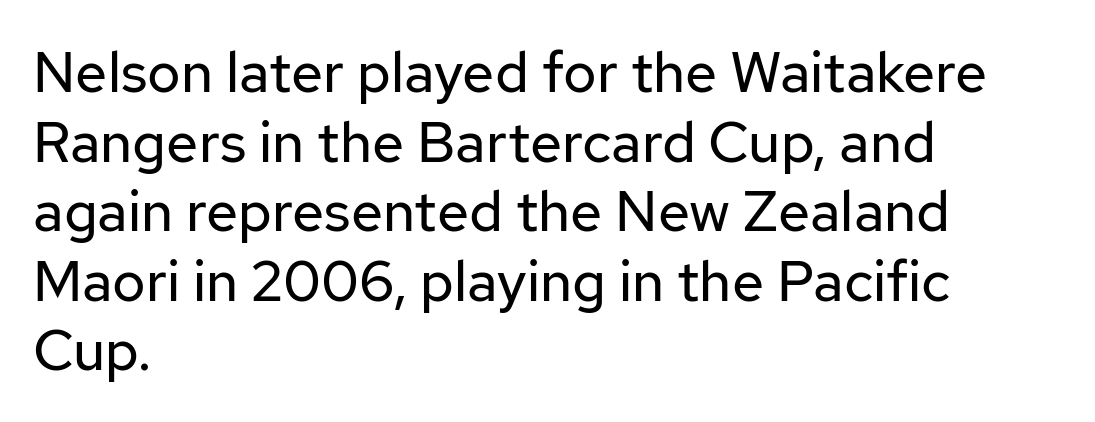
Q: Is the text bold? A: No.
Q: Is the text italic (slanted)? A: No, it is upright.
Q: Is the typeface a serif or a sans-serif typeface? A: Sans-serif.
Q: Is the text underlined? A: No.
Q: How is the paragraph aligned? A: Left-aligned.
Q: Is the spacing between letters normal or unusually wide? A: Normal.
Q: Width (condensed, normal, or wide)? A: Normal.
Q: Stroke contrast? A: Low.
Q: x-height? A: Medium.
Q: Monospaced? A: No.
